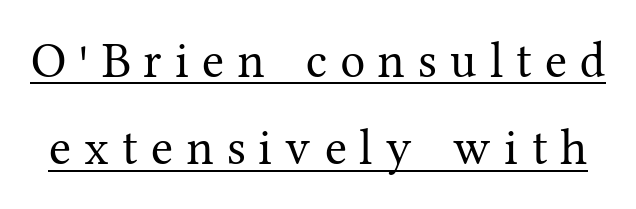
Q: Is the text bold? A: No.
Q: Is the text italic (slanted)? A: No, it is upright.
Q: Is the typeface a serif or a sans-serif typeface? A: Serif.
Q: Is the text underlined? A: Yes.
Q: Is the spacing between letters normal or unusually wide? A: Unusually wide.
Q: Width (condensed, normal, or wide)? A: Normal.
Q: Stroke contrast? A: Medium.
Q: x-height? A: Medium.
Q: Monospaced? A: No.
